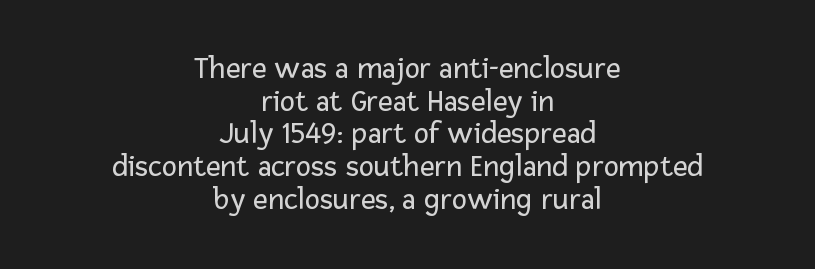
{"serif": "no", "italic": "no", "bold": "no", "weight": "regular", "width": "normal", "stroke_contrast": "low", "x_height": "medium", "monospaced": "no", "underline": "no", "align": "center", "line_spacing": "tight", "line_spacing_ratio": 1.02, "letter_spacing": "normal", "letter_spacing_em": 0.0, "glyph_px": 32}
